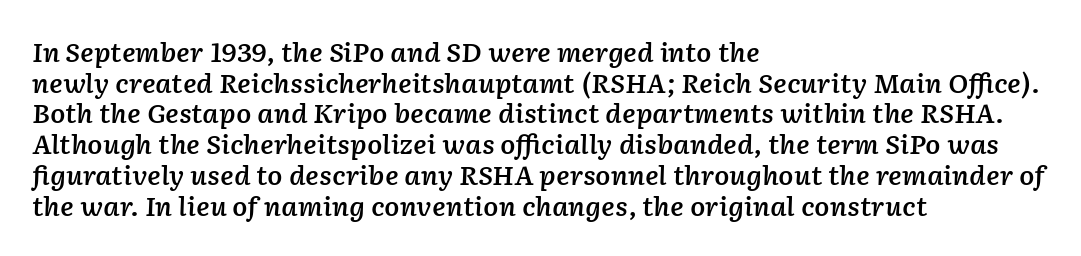
Q: Is the text bold? A: Semi-bold.
Q: Is the text italic (slanted)? A: Yes, it leans right by about 2 degrees.
Q: Is the text underlined? A: No.
Q: How is the paragraph aligned? A: Left-aligned.
Q: Is the spacing between letters normal or unusually wide? A: Normal.
